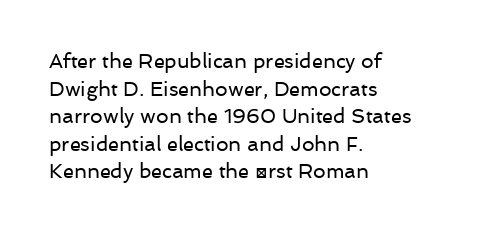
{"italic": "no", "bold": "no", "underline": "no", "align": "left", "line_spacing": "normal", "line_spacing_ratio": 1.38, "letter_spacing": "normal", "letter_spacing_em": 0.0, "glyph_px": 20}
